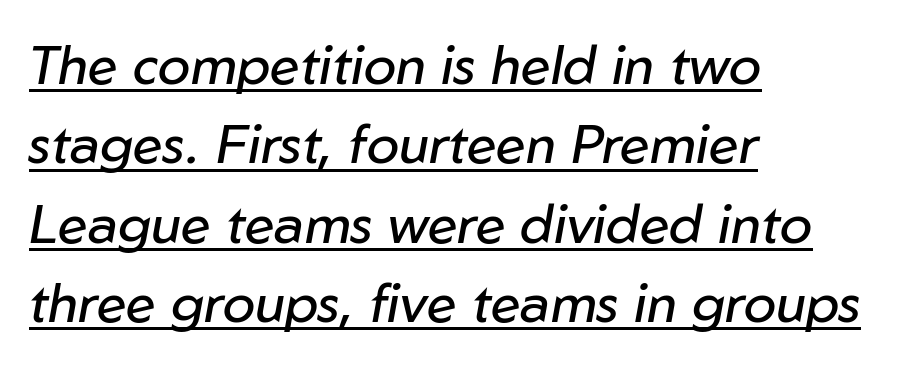
There is no visible air inserted between adjacent glyphs. The rendering anchors every line to the left-hand side. The rendered words wear a rule along their underside. Compared with a typical body face, this is equally light or lighter still.
